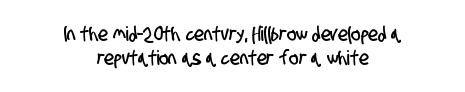
Just letters on the line, the space beneath them empty. Between one letter and the next there's only the usual sliver of space. Both edges are ragged and mirror each other, which tells us the setting is centered.
